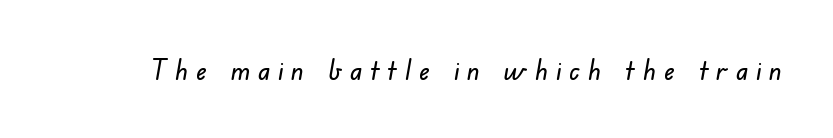
Each letter keeps its own natural width here, so spacing adapts to shape. This rendering widens character spacing well past its baseline value. Nope, no serifs anywhere on these letters. The specimen omits any rule beneath the text block's lines.
